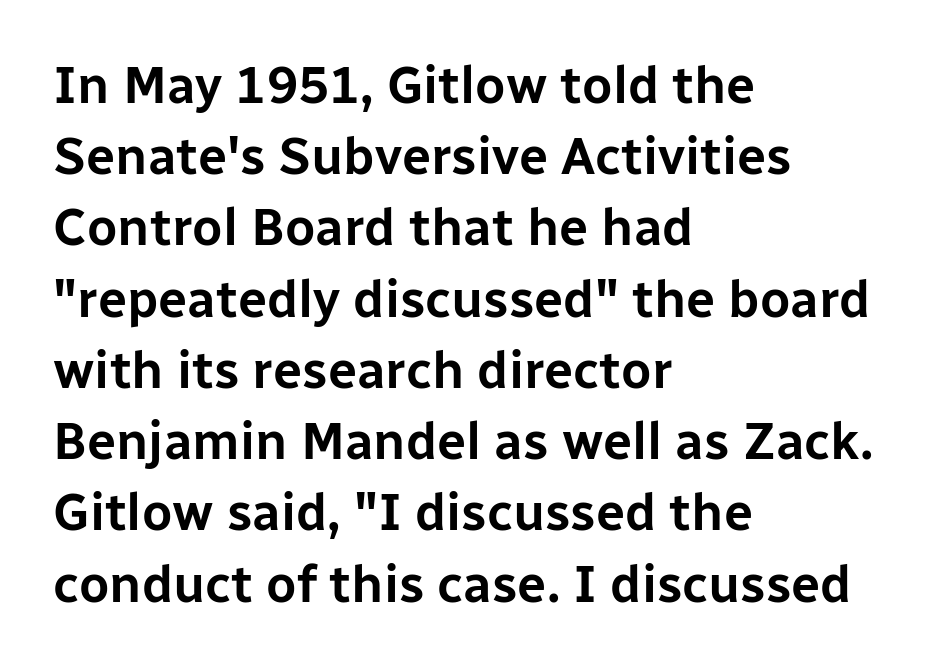
{"serif": "no", "italic": "no", "width": "normal", "stroke_contrast": "low", "x_height": "medium", "monospaced": "no", "underline": "no", "align": "left", "line_spacing": "normal", "line_spacing_ratio": 1.37, "letter_spacing": "normal", "letter_spacing_em": 0.0, "glyph_px": 52}
